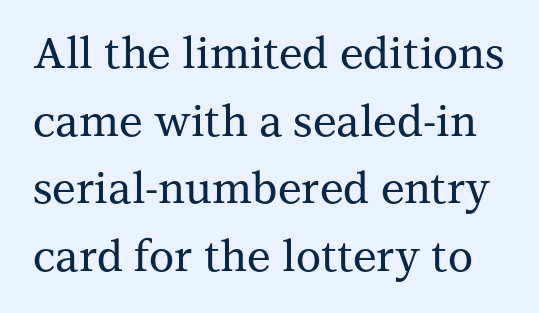
Successive baselines arrive at the customary interval. I'd call this a serif setting — the letters wear small feet. Characters remain perfectly vertical along every line. Check under the words: just untouched page.
